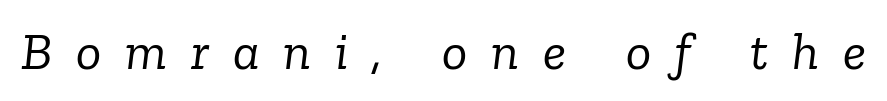
{"serif": "yes", "italic": "yes", "lean": "right", "slant_degrees": 6, "bold": "no", "weight": "light", "width": "normal", "stroke_contrast": "low", "x_height": "medium", "monospaced": "no", "underline": "no", "letter_spacing": "wide", "letter_spacing_em": 0.45, "glyph_px": 53}
